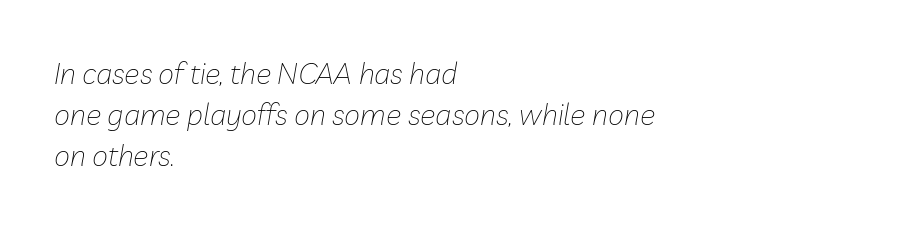
{"italic": "yes", "lean": "right", "slant_degrees": 10, "bold": "no", "weight": "thin", "width": "normal", "stroke_contrast": "low", "x_height": "medium", "monospaced": "no", "underline": "no", "align": "left", "line_spacing": "normal", "line_spacing_ratio": 1.41, "letter_spacing": "normal", "letter_spacing_em": 0.0, "glyph_px": 29}
